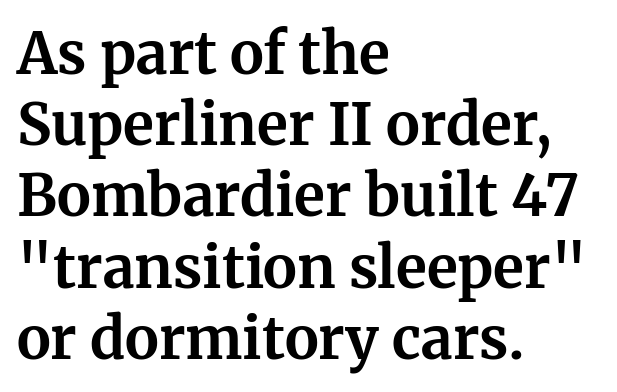
The image shows 57 px bold serif type, upright; set left-aligned, normal line spacing (1.25x), normal letter spacing, not underlined; medium stroke contrast and a medium x-height.
